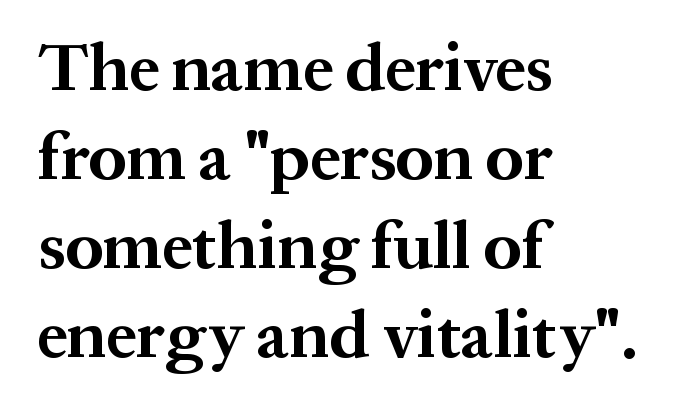
The image shows 68 px bold serif type, upright; set left-aligned, normal line spacing (1.31x), normal letter spacing, not underlined; medium stroke contrast and a medium x-height.
